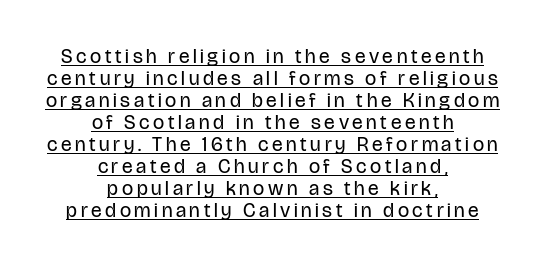
This is the regular roman posture of the typeface. The letters look calm and open, with moderate or lighter stems. This sample carries an underscore along the baseline area. Is there much room between lines? No — they nearly touch. Horizontal alignment here is central, giving a formal, balanced look.
